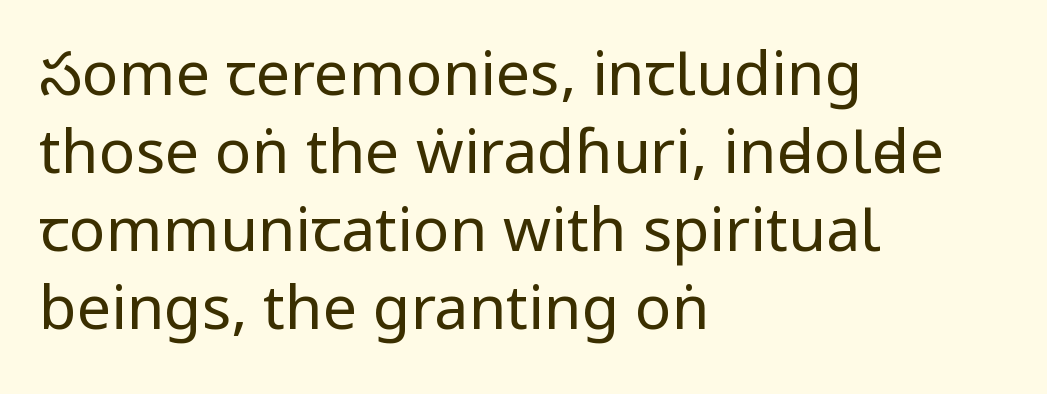
The image shows 61 px regular-weight, condensed sans-serif type, upright; set left-aligned, normal line spacing (1.28x), normal letter spacing, not underlined; low stroke contrast and a large x-height.
